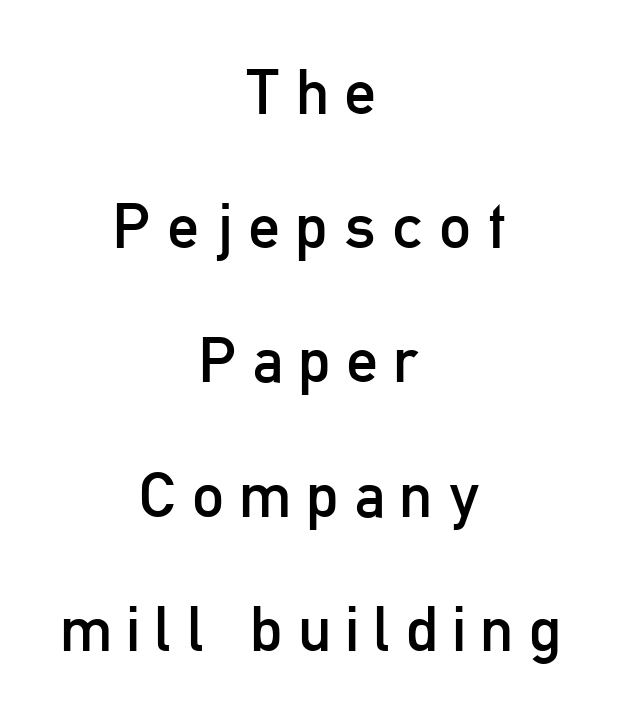
Q: Is the text bold? A: No.
Q: Is the text italic (slanted)? A: No, it is upright.
Q: Is the typeface a serif or a sans-serif typeface? A: Sans-serif.
Q: Is the text underlined? A: No.
Q: How is the paragraph aligned? A: Centered.
Q: Is the spacing between letters normal or unusually wide? A: Unusually wide.
Q: Is the spacing between lines tight, normal or loose? A: Loose.
Q: Width (condensed, normal, or wide)? A: Condensed.
Q: Stroke contrast? A: Low.
Q: x-height? A: Medium.
Q: Monospaced? A: No.
